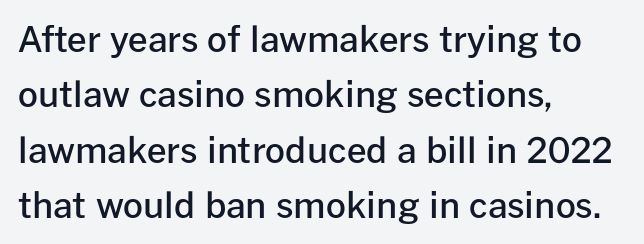
These lines are rendered in a variable-pitch font. This rendering uses left alignment, leaving the right contour irregular. Note: no serifs on the glyphs. How would I describe the line gaps? Plain and ordinary. Posture: upright roman.
